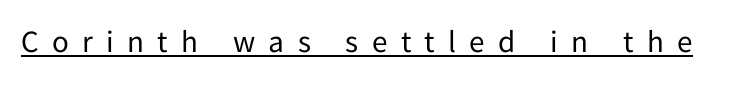
Q: Is the text bold? A: No.
Q: Is the text italic (slanted)? A: No, it is upright.
Q: Is the typeface a serif or a sans-serif typeface? A: Sans-serif.
Q: Is the text underlined? A: Yes.
Q: Is the spacing between letters normal or unusually wide? A: Unusually wide.
Q: Width (condensed, normal, or wide)? A: Normal.
Q: Stroke contrast? A: Low.
Q: x-height? A: Medium.
Q: Monospaced? A: No.
